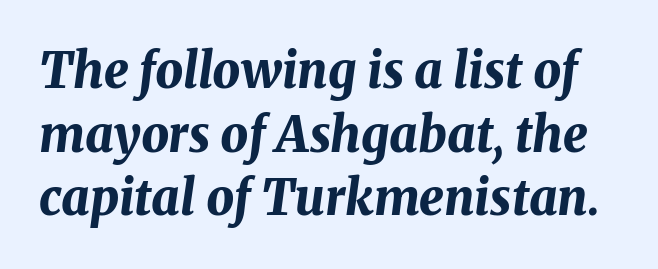
Q: Is the text bold? A: Yes.
Q: Is the text italic (slanted)? A: Yes, it leans right by about 8 degrees.
Q: Is the text underlined? A: No.
Q: Is the spacing between letters normal or unusually wide? A: Normal.
Q: Is the spacing between lines tight, normal or loose? A: Normal.
Q: Width (condensed, normal, or wide)? A: Normal.
Q: Stroke contrast? A: Medium.
Q: x-height? A: Medium.
Q: Monospaced? A: No.
